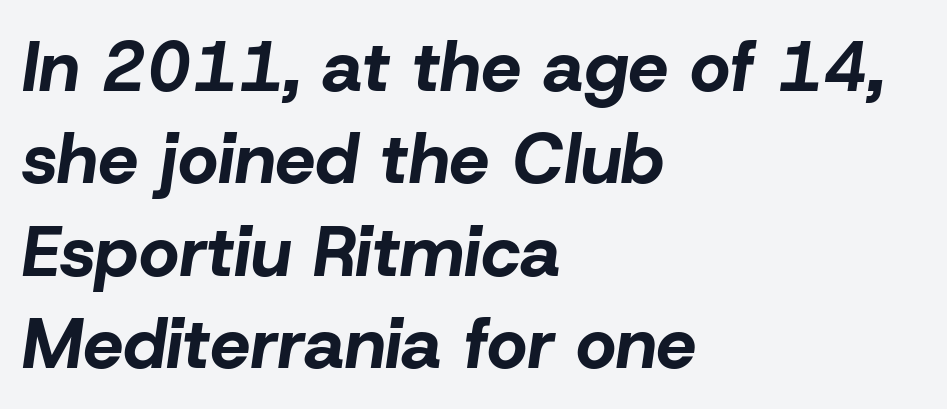
{"italic": "yes", "lean": "right", "slant_degrees": 8, "bold": "yes", "weight": "bold", "width": "normal", "stroke_contrast": "low", "x_height": "medium", "monospaced": "no", "underline": "no", "align": "left", "line_spacing": "normal", "line_spacing_ratio": 1.3, "letter_spacing": "normal", "letter_spacing_em": 0.0, "glyph_px": 71}
